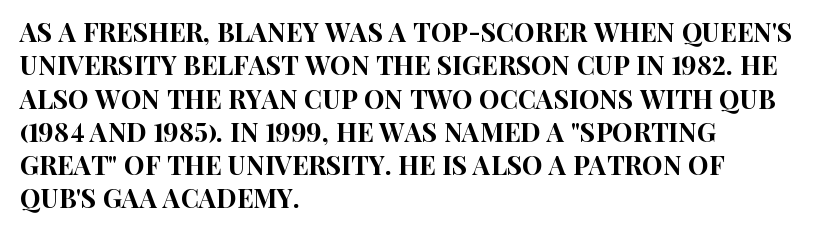
Beneath every word, the page is bare. Evenly set lines give the paragraph a standard silhouette. The compositor pushed each line to the left boundary. Spacing between characters is what you'd get straight out of the box. When letters stand straight like this, we call the style roman or upright.
